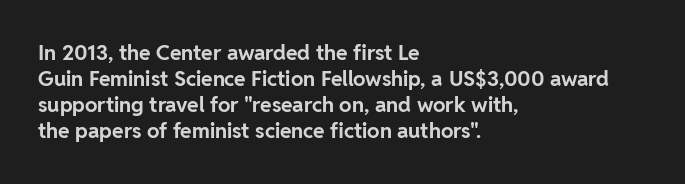
The image shows 21 px bold type, upright; set left-aligned, line spacing 1.24x, normal letter spacing, not underlined.
